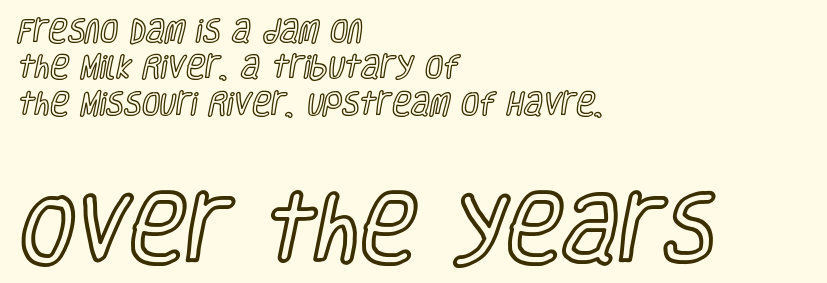
Q: Is the text italic (slanted)? A: Yes.
Q: Is the text underlined? A: No.
Q: How is the paragraph aligned? A: Left-aligned.
Q: Is the spacing between letters normal or unusually wide? A: Normal.
Q: Is the spacing between lines tight, normal or loose? A: Normal.
Q: Which block of text is set in a larger size, the first (top) or the second (bottom)? A: The second (bottom) one.
Q: Width (condensed, normal, or wide)? A: Condensed.
Q: x-height? A: Large.
Q: Monospaced? A: No.
